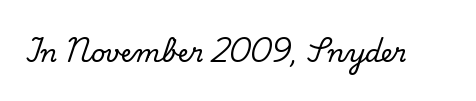
Q: Is the text italic (slanted)? A: Yes.
Q: Is the text underlined? A: No.
Q: Is the spacing between letters normal or unusually wide? A: Normal.
